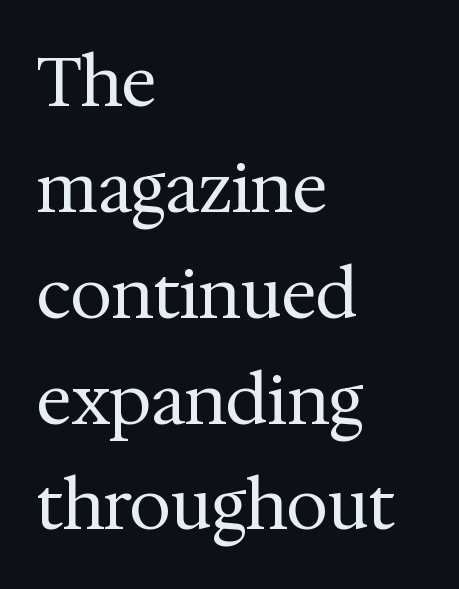
Q: Is the text bold? A: No.
Q: Is the text italic (slanted)? A: No, it is upright.
Q: Is the typeface a serif or a sans-serif typeface? A: Serif.
Q: Is the text underlined? A: No.
Q: How is the paragraph aligned? A: Left-aligned.
Q: Is the spacing between letters normal or unusually wide? A: Normal.
Q: Is the spacing between lines tight, normal or loose? A: Normal.
Q: Width (condensed, normal, or wide)? A: Normal.
Q: Stroke contrast? A: Medium.
Q: x-height? A: Medium.
Q: Monospaced? A: No.
